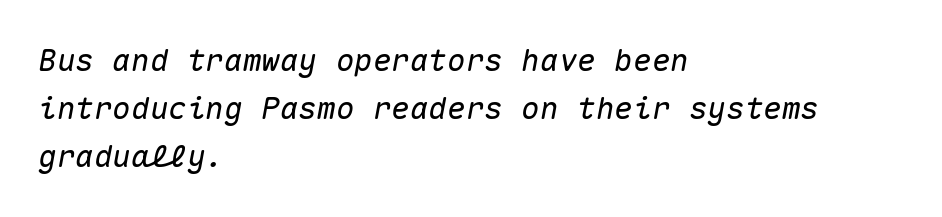
Anything drawn beneath the words? Only blank space. Does the lettering tilt? It does — this is italic. Tracking here is standard; glyphs follow each other at the usual distance. Vertically, the passage feels balanced, rows spaced as you'd expect. Layout note: lines flush left. The face used here is monospaced, like something from a code editor.
